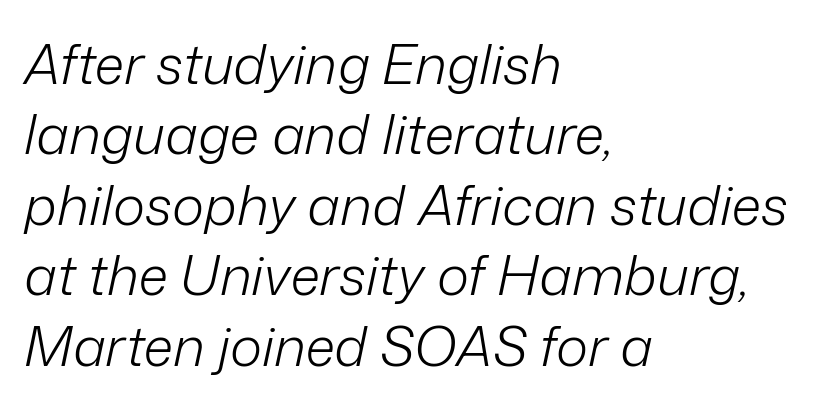
Q: Is the text bold? A: No.
Q: Is the text italic (slanted)? A: Yes, it leans right by about 12 degrees.
Q: Is the text underlined? A: No.
Q: How is the paragraph aligned? A: Left-aligned.
Q: Is the spacing between letters normal or unusually wide? A: Normal.
Q: Is the spacing between lines tight, normal or loose? A: Normal.
Q: Width (condensed, normal, or wide)? A: Normal.
Q: Stroke contrast? A: Low.
Q: x-height? A: Medium.
Q: Monospaced? A: No.
